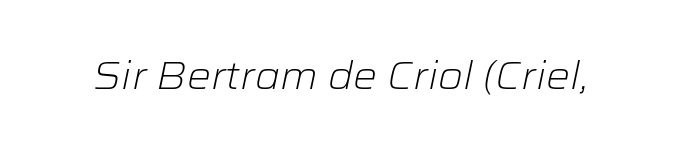
{"italic": "yes", "lean": "right", "slant_degrees": 12, "bold": "no", "weight": "light", "width": "wide", "stroke_contrast": "low", "x_height": "medium", "monospaced": "no", "underline": "no", "letter_spacing": "normal", "letter_spacing_em": 0.0, "glyph_px": 38}
